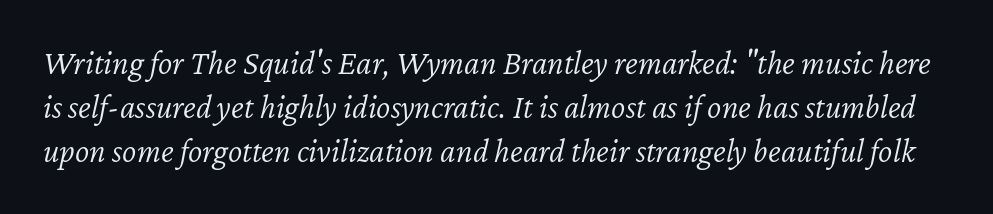
The image shows 34 px light type, italic (leaning right); set normal line spacing (1.3x), normal letter spacing, not underlined; low stroke contrast and a medium x-height.
